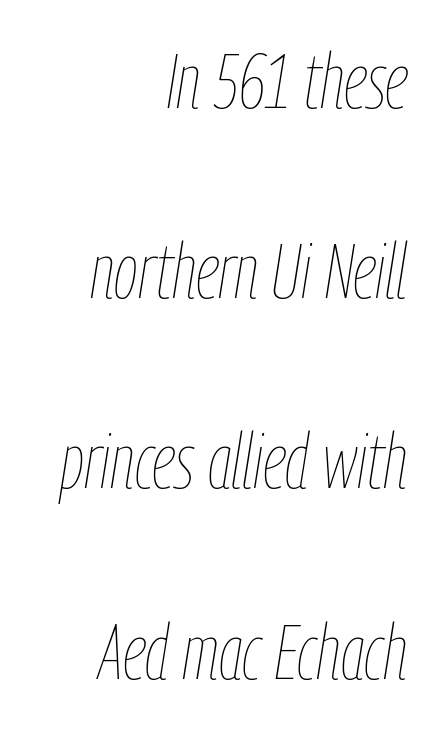
Q: Is the text bold? A: No.
Q: Is the text italic (slanted)? A: Yes, it leans right by about 9 degrees.
Q: Is the text underlined? A: No.
Q: How is the paragraph aligned? A: Right-aligned.
Q: Is the spacing between letters normal or unusually wide? A: Normal.
Q: Is the spacing between lines tight, normal or loose? A: Loose.
Q: Width (condensed, normal, or wide)? A: Condensed.
Q: Stroke contrast? A: Low.
Q: x-height? A: Medium.
Q: Monospaced? A: No.
